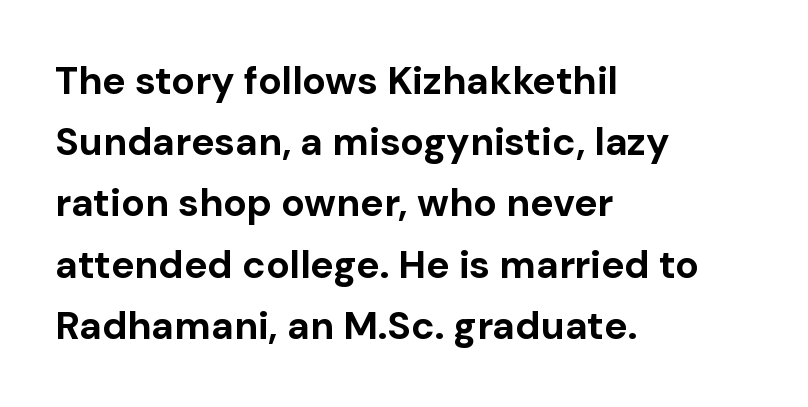
Does the copy run flush right? No — it runs flush left. The letters advance in unequal steps, a hallmark of proportional type. Words appear dense and cohesive because spacing is normal. The string is rendered with underlining switched off. The block of text has a typical density, with ordinary space between rows.
